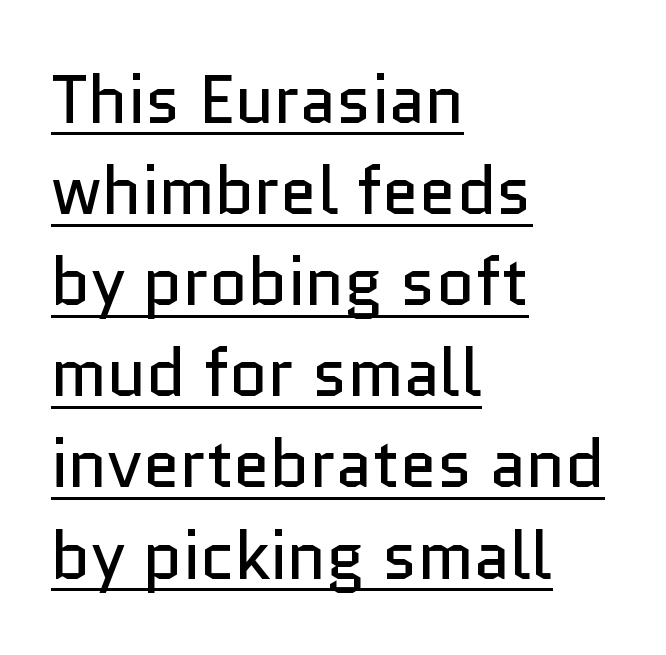
The image shows 67 px regular-weight sans-serif type, upright; set left-aligned, normal line spacing (1.36x), normal letter spacing, underlined; low stroke contrast and a medium x-height.
